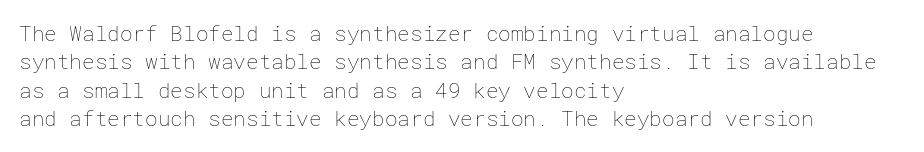
Q: Is the text bold? A: No.
Q: Is the text italic (slanted)? A: No, it is upright.
Q: Is the text underlined? A: No.
Q: How is the paragraph aligned? A: Left-aligned.
Q: Is the spacing between letters normal or unusually wide? A: Normal.
Q: Is the spacing between lines tight, normal or loose? A: Normal.
